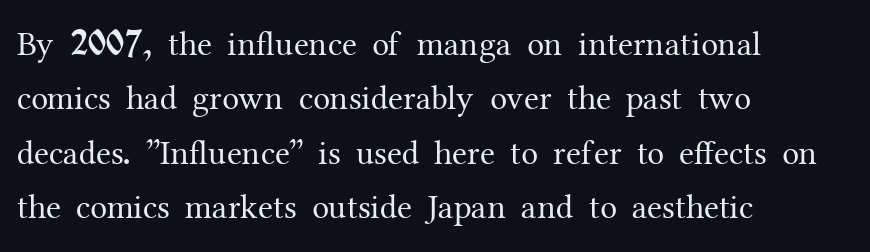
Q: Is the text bold? A: No.
Q: Is the text italic (slanted)? A: No, it is upright.
Q: Is the typeface a serif or a sans-serif typeface? A: Serif.
Q: Is the text underlined? A: No.
Q: How is the paragraph aligned? A: Left-aligned.
Q: Is the spacing between letters normal or unusually wide? A: Normal.
Q: Is the spacing between lines tight, normal or loose? A: Normal.
Q: Width (condensed, normal, or wide)? A: Normal.
Q: Stroke contrast? A: Medium.
Q: x-height? A: Medium.
Q: Monospaced? A: No.
